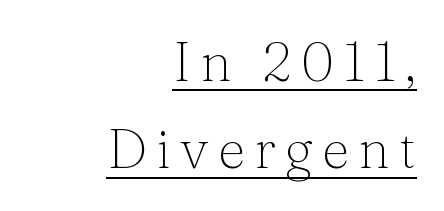
A continuous stroke trails under the words, as in a hyperlink. A typesetter would call this leading conventional body-copy spacing. The rendering shows small feet on the letterforms — a serif design. Ascenders rise straight up at ninety degrees. No chunkiness to these letters — they're not bold. Does the copy run flush right? Yes — the right margin is perfectly even.
